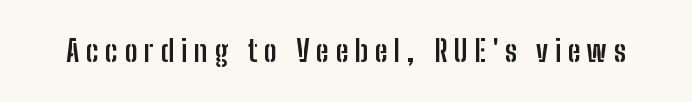
Q: Is the text bold? A: Yes.
Q: Is the text italic (slanted)? A: No, it is upright.
Q: Is the typeface a serif or a sans-serif typeface? A: Sans-serif.
Q: Is the text underlined? A: No.
Q: Is the spacing between letters normal or unusually wide? A: Unusually wide.
Q: Width (condensed, normal, or wide)? A: Condensed.
Q: Stroke contrast? A: Low.
Q: x-height? A: Medium.
Q: Monospaced? A: No.
